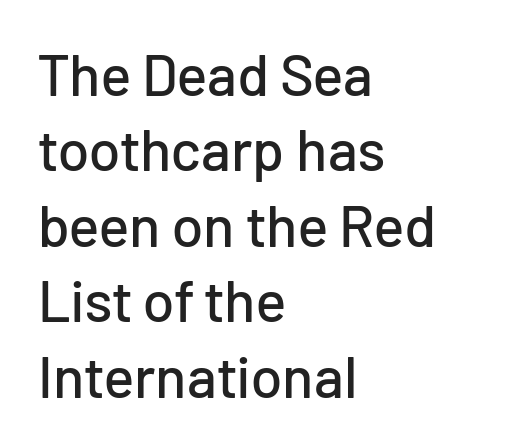
Q: Is the text italic (slanted)? A: No, it is upright.
Q: Is the typeface a serif or a sans-serif typeface? A: Sans-serif.
Q: Is the text underlined? A: No.
Q: How is the paragraph aligned? A: Left-aligned.
Q: Is the spacing between letters normal or unusually wide? A: Normal.
Q: Is the spacing between lines tight, normal or loose? A: Normal.
Q: Width (condensed, normal, or wide)? A: Normal.
Q: Stroke contrast? A: Low.
Q: x-height? A: Medium.
Q: Monospaced? A: No.
